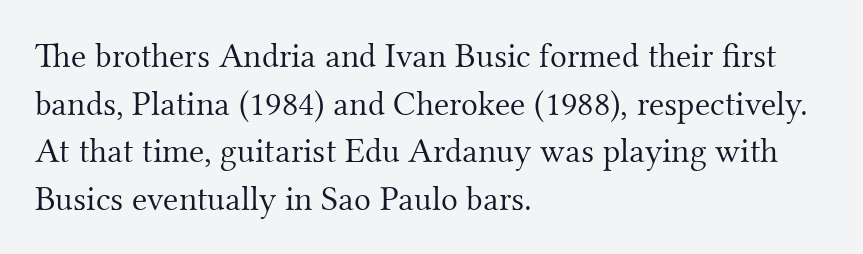
{"serif": "yes", "italic": "no", "bold": "no", "weight": "light", "width": "normal", "stroke_contrast": "medium", "x_height": "small", "monospaced": "no", "underline": "no", "align": "left", "line_spacing": "normal", "line_spacing_ratio": 1.36, "letter_spacing": "normal", "letter_spacing_em": 0.0, "glyph_px": 35}
